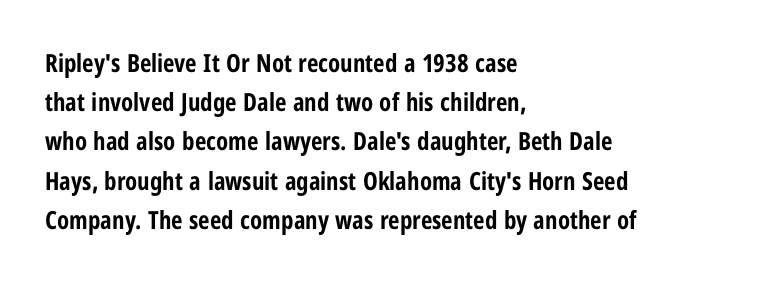
{"italic": "no", "bold": "yes", "underline": "no", "align": "left", "line_spacing": "normal", "line_spacing_ratio": 1.57, "letter_spacing": "normal", "letter_spacing_em": 0.0, "glyph_px": 25}
